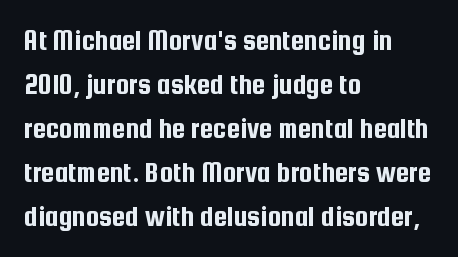
Unlike italic type, these characters show no tilt at all. Nope, no serifs anywhere on these letters. Honestly, the row spacing looks completely unremarkable. Inter-character spacing is left at the font's built-in metrics.
